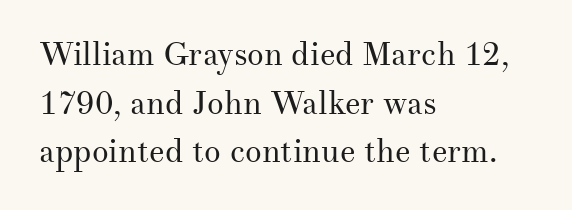
Q: Is the text bold? A: No.
Q: Is the text italic (slanted)? A: No, it is upright.
Q: Is the typeface a serif or a sans-serif typeface? A: Serif.
Q: Is the text underlined? A: No.
Q: How is the paragraph aligned? A: Left-aligned.
Q: Is the spacing between letters normal or unusually wide? A: Normal.
Q: Is the spacing between lines tight, normal or loose? A: Normal.
Q: Width (condensed, normal, or wide)? A: Normal.
Q: Stroke contrast? A: Medium.
Q: x-height? A: Small.
Q: Monospaced? A: No.
